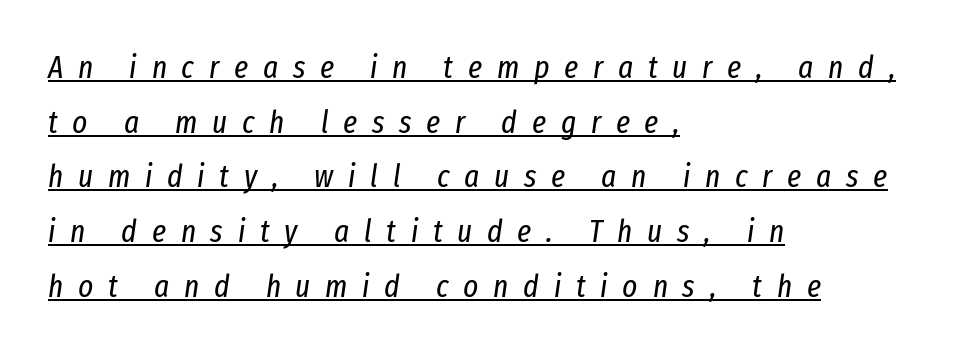
The image shows 32 px regular-weight, condensed type, italic (leaning right); set left-aligned, line spacing 1.71x, unusually wide letter spacing (+0.46 em), underlined; low stroke contrast and a medium x-height.
